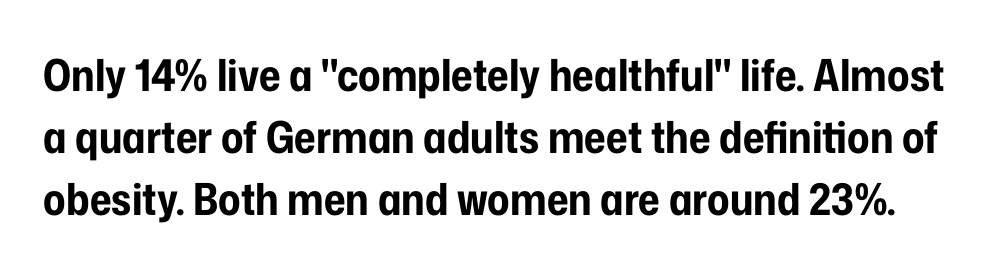
The image shows 44 px bold, condensed sans-serif type, upright; set normal line spacing (1.41x), normal letter spacing, not underlined; low stroke contrast and a medium x-height.
